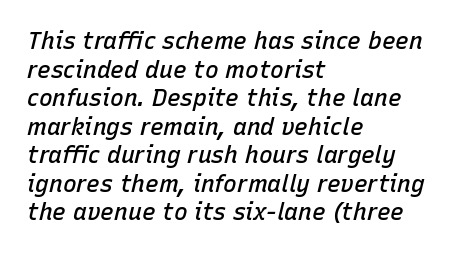
Looking at the ascenders, they clearly lean. Is the letter spacing exaggerated? No — it looks like the ordinary default. Rule under the text: the space is simply empty. A fair bit of extra ink — the face is semibold, not bold. The passage is arranged the way most books set body copy — flush left.
